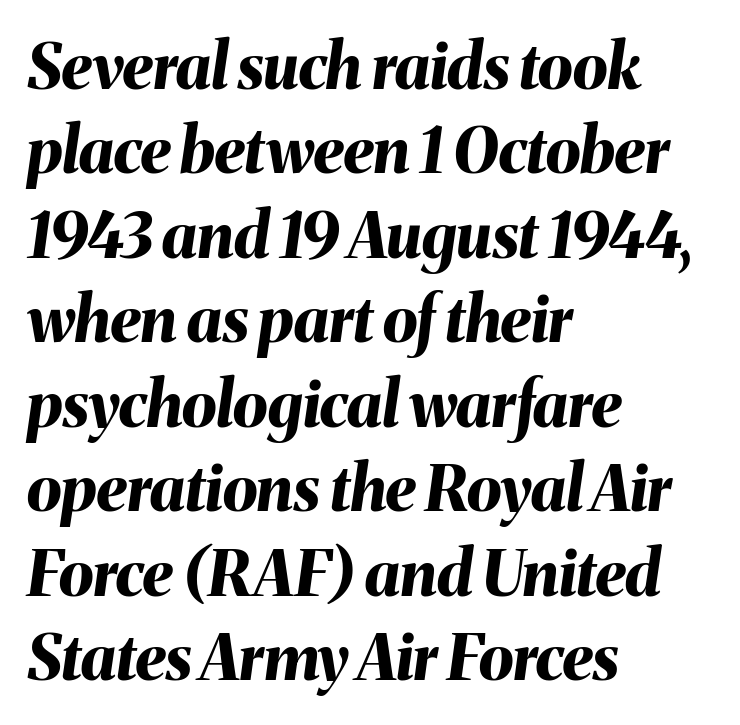
Q: Is the text bold? A: Yes.
Q: Is the text italic (slanted)? A: Yes, it leans right by about 8 degrees.
Q: Is the text underlined? A: No.
Q: How is the paragraph aligned? A: Left-aligned.
Q: Is the spacing between letters normal or unusually wide? A: Normal.
Q: Is the spacing between lines tight, normal or loose? A: Normal.
Q: Width (condensed, normal, or wide)? A: Normal.
Q: Stroke contrast? A: Medium.
Q: x-height? A: Medium.
Q: Monospaced? A: No.
